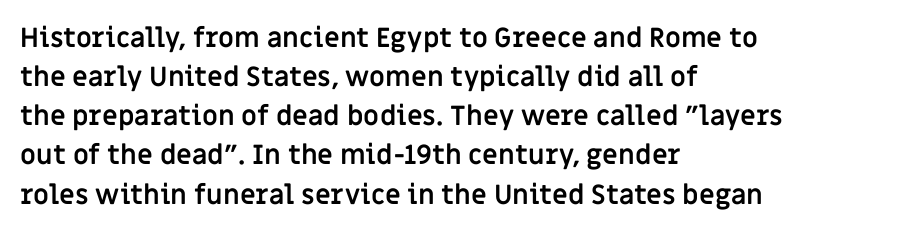
The image shows 27 px bold type, upright; set left-aligned, normal line spacing (1.45x), normal letter spacing, not underlined.
